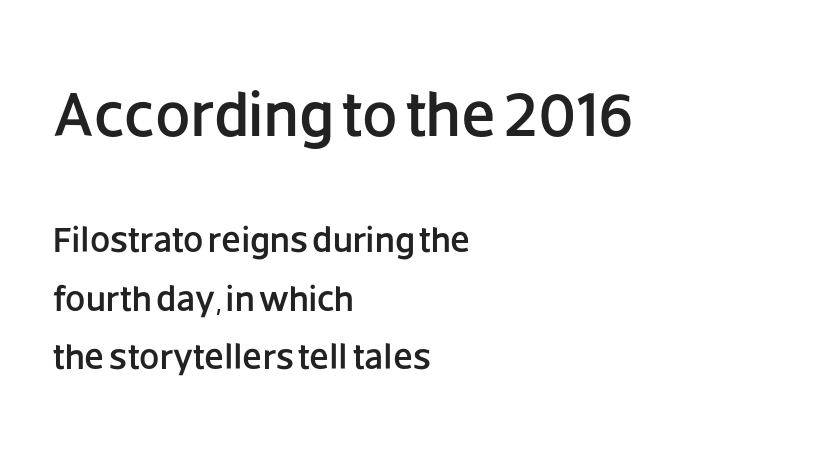
Only glyphs here, with clear space below each row. Do the characters align in a grid? No, the font is proportional. In terms of letterform style, serifs are entirely absent. Which margin do the lines hug? The left one — the right edge is uneven. Students, note that the glyphs here touch the page at normal intervals.
